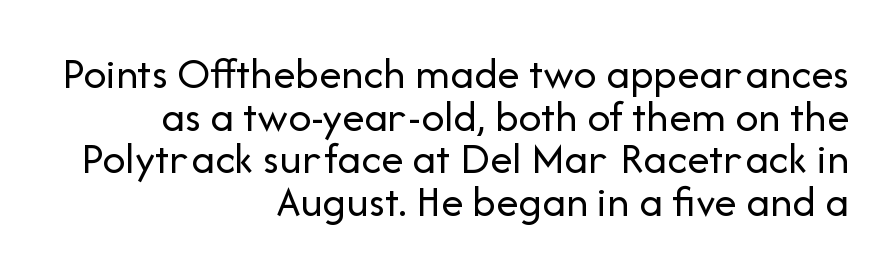
The image shows 45 px regular-weight sans-serif type, upright; set right-aligned, tight line spacing (0.95x), normal letter spacing, not underlined; low stroke contrast and a medium x-height.
